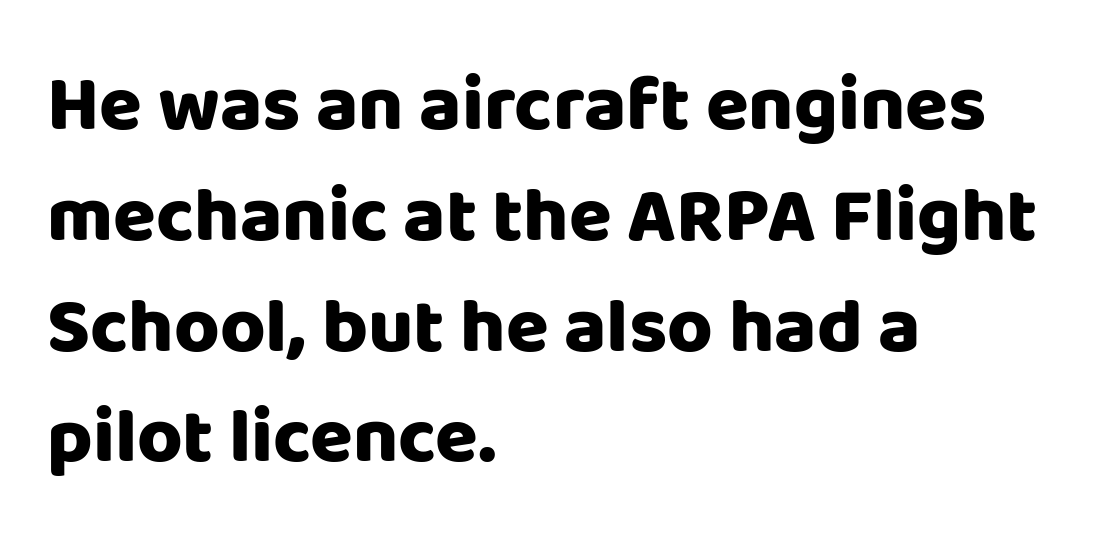
The image shows 78 px heavy sans-serif type, upright; set left-aligned, normal line spacing (1.42x), normal letter spacing, not underlined; low stroke contrast and a large x-height.
